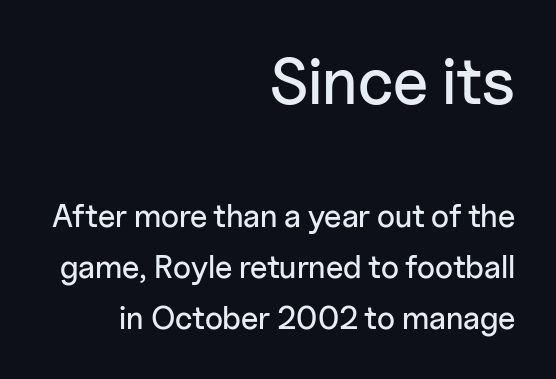
{"serif": "no", "italic": "no", "width": "normal", "stroke_contrast": "low", "x_height": "medium", "monospaced": "no", "underline": "no", "align": "right", "line_spacing": "normal", "line_spacing_ratio": 1.59, "letter_spacing": "normal", "letter_spacing_em": 0.0, "larger_block": "first", "size_ratio": 2.03, "glyph_px": 65}
